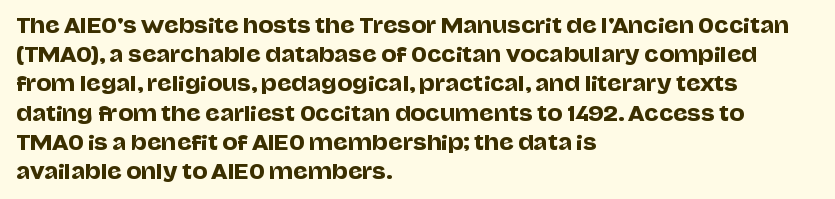
A bare baseline throughout the passage. Tracking value appears to be zero — textbook default spacing. The lettering holds an erect, upright posture throughout. The lines in this sample share a left origin and differ only in where they stop.
